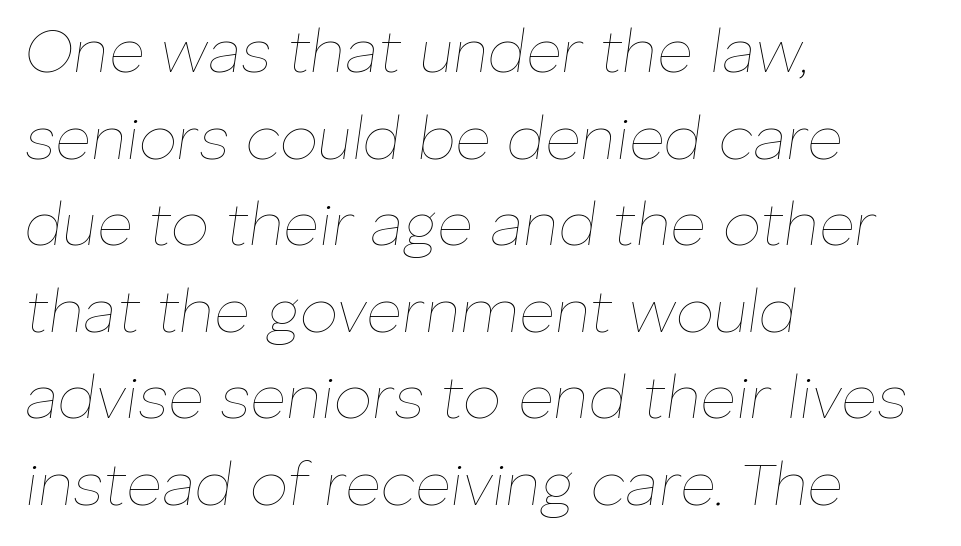
Q: Is the text bold? A: No.
Q: Is the text italic (slanted)? A: Yes, it leans right by about 8 degrees.
Q: Is the text underlined? A: No.
Q: How is the paragraph aligned? A: Left-aligned.
Q: Is the spacing between letters normal or unusually wide? A: Normal.
Q: Is the spacing between lines tight, normal or loose? A: Normal.
Q: Width (condensed, normal, or wide)? A: Normal.
Q: Stroke contrast? A: Low.
Q: x-height? A: Medium.
Q: Monospaced? A: No.
